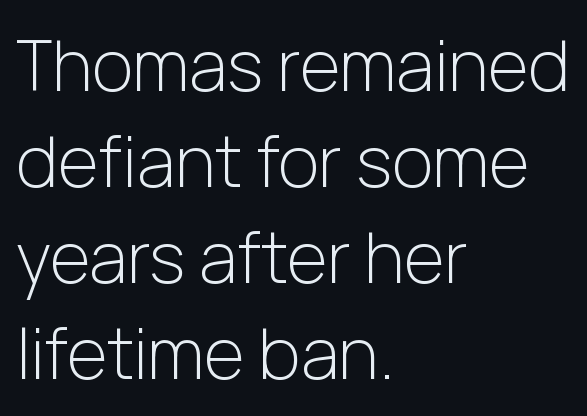
The image shows 70 px light sans-serif type, upright; set left-aligned, normal line spacing (1.37x), normal letter spacing, not underlined; low stroke contrast and a medium x-height.
